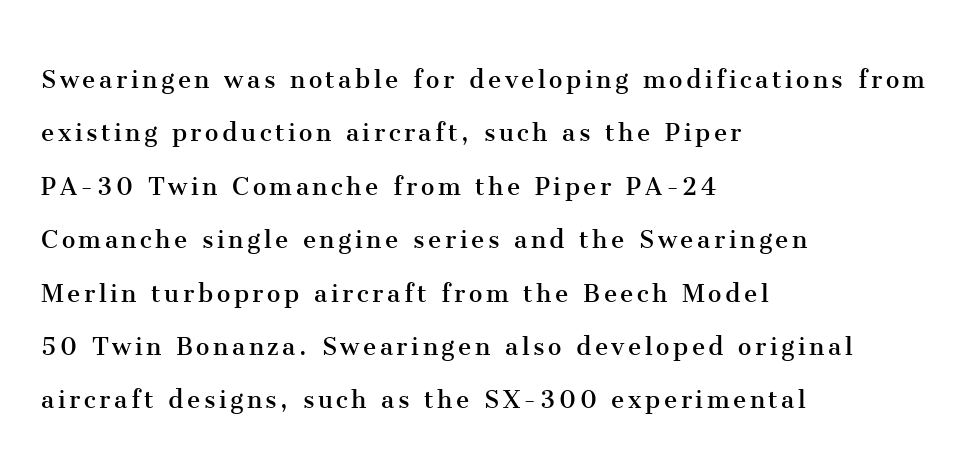
The image shows 30 px regular-weight serif type, upright; set left-aligned, line spacing 1.78x, not underlined; medium stroke contrast and a medium x-height.
